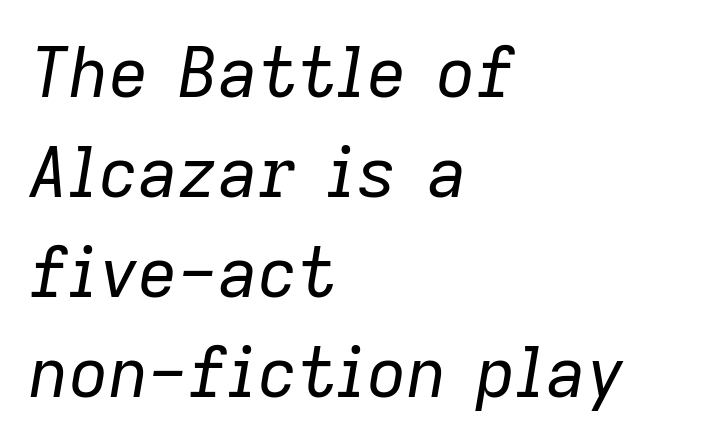
Q: Is the text bold? A: No.
Q: Is the text italic (slanted)? A: Yes, it leans right by about 9 degrees.
Q: Is the text underlined? A: No.
Q: How is the paragraph aligned? A: Left-aligned.
Q: Is the spacing between letters normal or unusually wide? A: Normal.
Q: Is the spacing between lines tight, normal or loose? A: Normal.
Q: Width (condensed, normal, or wide)? A: Normal.
Q: Stroke contrast? A: Low.
Q: x-height? A: Medium.
Q: Monospaced? A: No.
